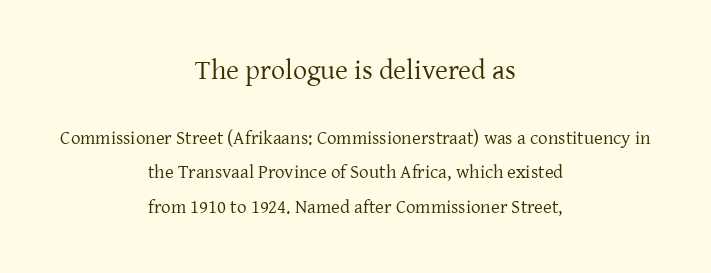
The image shows 28 px regular-weight serif type, upright; set centered, line spacing 1.81x, normal letter spacing, not underlined; the first (top) block is 1.47x larger; low stroke contrast and a medium x-height.
